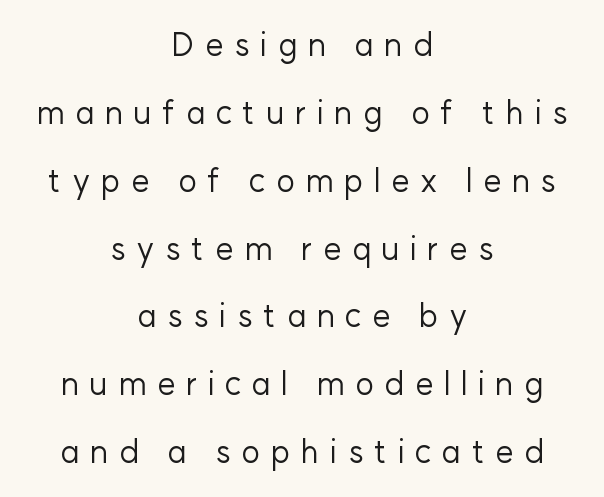
The image shows 32 px regular-weight sans-serif type, upright; set centered, loose line spacing (2.12x), unusually wide letter spacing (+0.33 em), not underlined; low stroke contrast and a medium x-height.
